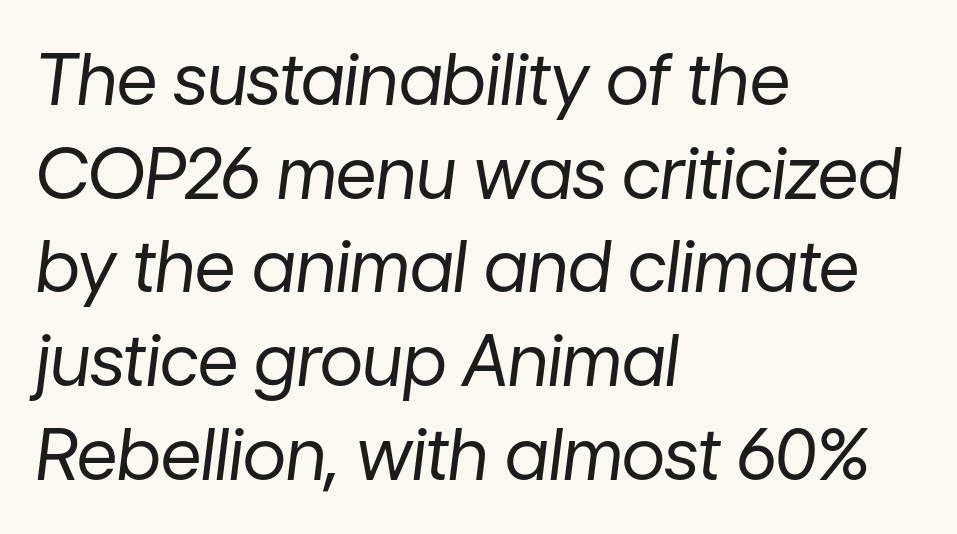
{"italic": "yes", "lean": "right", "slant_degrees": 7, "bold": "no", "weight": "regular", "width": "normal", "stroke_contrast": "low", "x_height": "medium", "monospaced": "no", "underline": "no", "align": "left", "line_spacing": "normal", "line_spacing_ratio": 1.32, "letter_spacing": "normal", "letter_spacing_em": 0.0, "glyph_px": 71}
